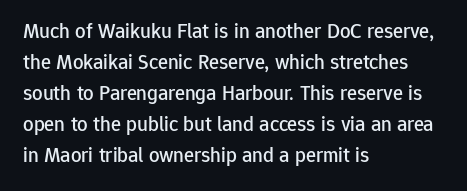
The image shows 21 px text type, upright; set left-aligned, normal line spacing (1.48x), normal letter spacing, not underlined.
